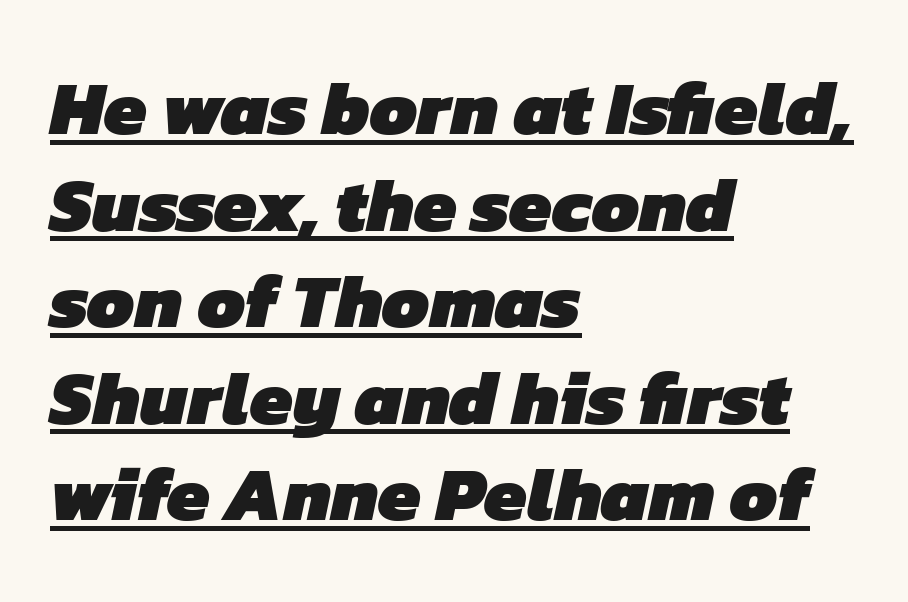
{"serif": "no", "bold": "yes", "weight": "heavy", "width": "normal", "stroke_contrast": "low", "x_height": "medium", "monospaced": "no", "underline": "yes", "align": "left", "line_spacing": "normal", "line_spacing_ratio": 1.27, "letter_spacing": "normal", "letter_spacing_em": 0.0, "glyph_px": 76}
